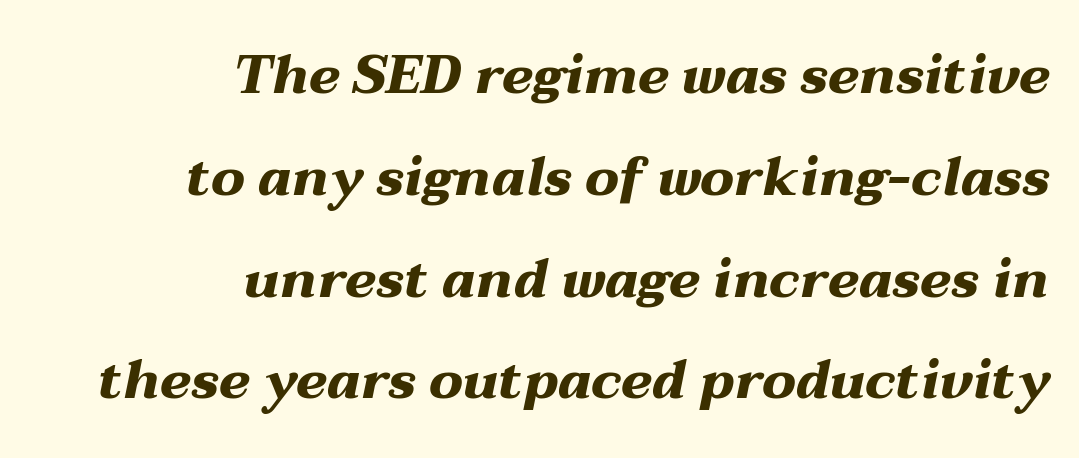
The vertical gap from one line to the next is large. Default kerning and tracking; the words read as compact shapes. Varying glyph widths throughout — classic text-font behaviour. These lines stack with their right ends in a neat column.
